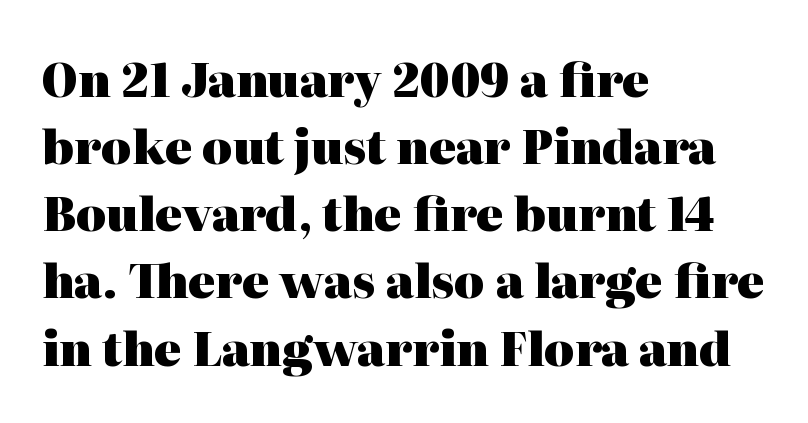
Q: Is the text bold? A: Yes.
Q: Is the text italic (slanted)? A: No, it is upright.
Q: Is the typeface a serif or a sans-serif typeface? A: Serif.
Q: Is the text underlined? A: No.
Q: How is the paragraph aligned? A: Left-aligned.
Q: Is the spacing between letters normal or unusually wide? A: Normal.
Q: Is the spacing between lines tight, normal or loose? A: Normal.
Q: Width (condensed, normal, or wide)? A: Normal.
Q: Stroke contrast? A: High.
Q: x-height? A: Medium.
Q: Monospaced? A: No.
